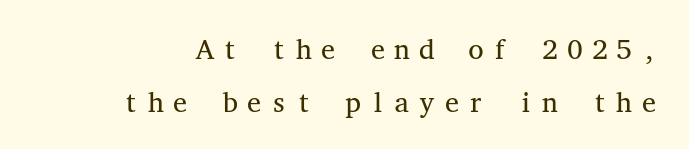
The image shows 28 px regular-weight, wide serif type, upright, monospaced; set line spacing 1.89x, not underlined; medium stroke contrast and a medium x-height.
